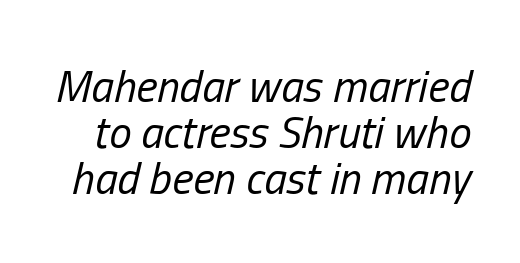
{"italic": "yes", "lean": "right", "slant_degrees": 13, "bold": "no", "weight": "regular", "width": "condensed", "stroke_contrast": "low", "x_height": "medium", "monospaced": "no", "underline": "no", "line_spacing": "tight", "line_spacing_ratio": 1.02, "letter_spacing": "normal", "letter_spacing_em": 0.0, "glyph_px": 45}
